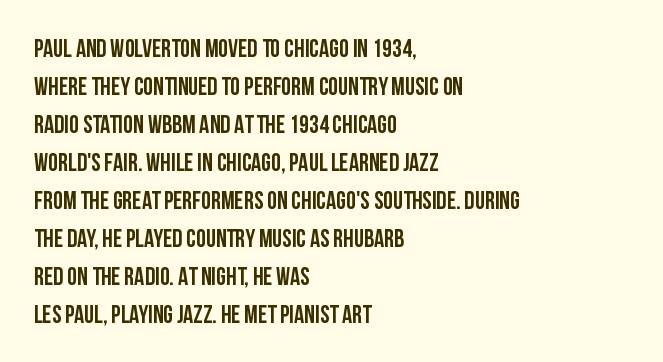
The image shows 25 px text type, upright; set left-aligned, normal line spacing (1.52x), normal letter spacing, not underlined.
